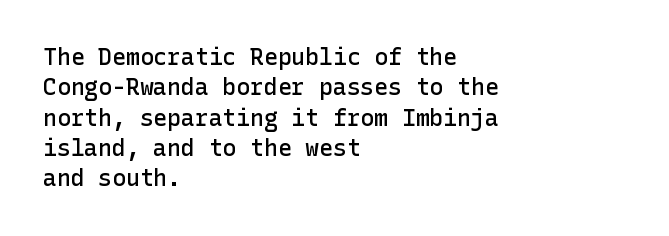
The image shows 23 px text type, upright; set left-aligned, normal line spacing (1.32x), normal letter spacing, not underlined.
